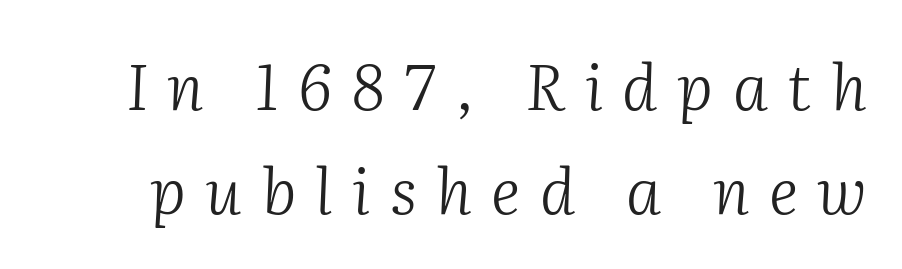
The image shows 63 px light serif type, italic (leaning right); set normal line spacing (1.65x), unusually wide letter spacing (+0.31 em), not underlined; medium stroke contrast and a medium x-height.
